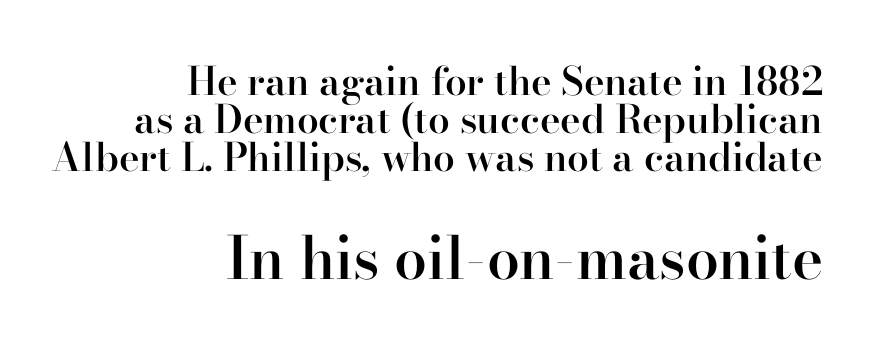
The image shows 59 px semibold serif type, upright; set right-aligned, tight line spacing (0.97x), normal letter spacing, not underlined; the second (bottom) block is 1.51x larger; high stroke contrast and a small x-height.
